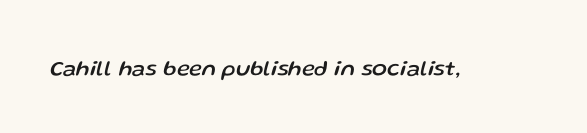
No word sits above an underline. An italicized treatment has been applied to the whole sample. The tracking reads as untouched default to a designer's eye.
